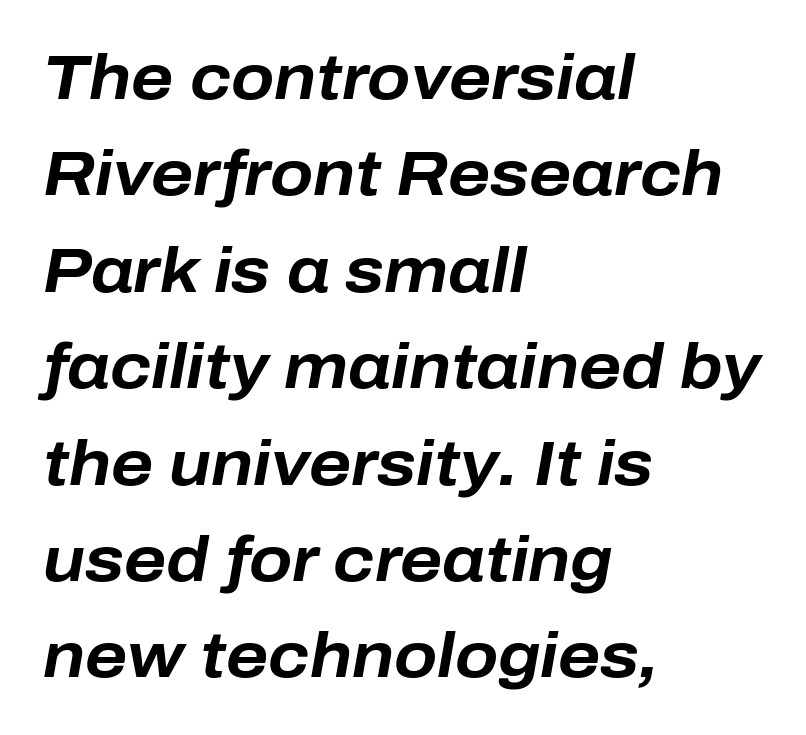
Q: Is the text bold? A: Yes.
Q: Is the text italic (slanted)? A: Yes, it leans right by about 10 degrees.
Q: Is the text underlined? A: No.
Q: How is the paragraph aligned? A: Left-aligned.
Q: Is the spacing between letters normal or unusually wide? A: Normal.
Q: Is the spacing between lines tight, normal or loose? A: Normal.
Q: Width (condensed, normal, or wide)? A: Normal.
Q: Stroke contrast? A: Low.
Q: x-height? A: Medium.
Q: Monospaced? A: No.
